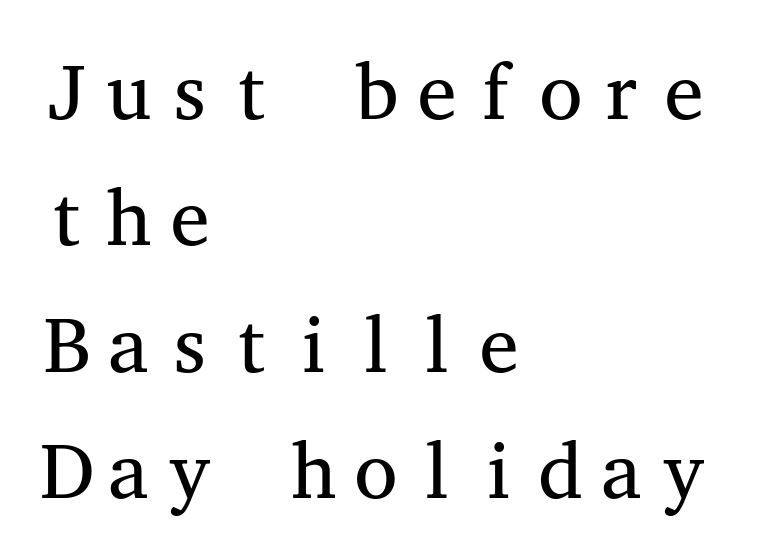
{"serif": "yes", "italic": "no", "bold": "no", "weight": "regular", "width": "wide", "stroke_contrast": "medium", "x_height": "medium", "monospaced": "yes", "underline": "no", "align": "left", "line_spacing": "normal", "line_spacing_ratio": 1.6, "letter_spacing": "normal", "letter_spacing_em": 0.0, "glyph_px": 79}
